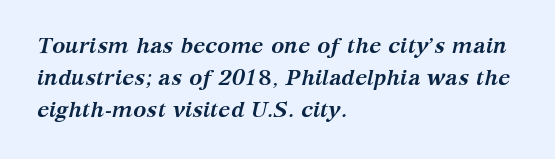
Q: Is the text bold? A: Yes.
Q: Is the text italic (slanted)? A: Yes, it leans right by about 12 degrees.
Q: Is the text underlined? A: No.
Q: How is the paragraph aligned? A: Left-aligned.
Q: Is the spacing between letters normal or unusually wide? A: Normal.
Q: Is the spacing between lines tight, normal or loose? A: Normal.
